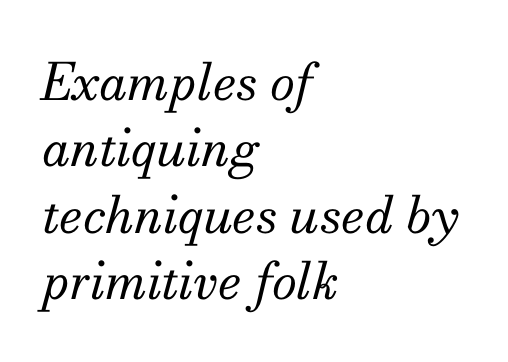
{"serif": "yes", "italic": "yes", "lean": "right", "slant_degrees": 13, "bold": "no", "weight": "regular", "width": "normal", "stroke_contrast": "medium", "x_height": "small", "monospaced": "no", "underline": "no", "align": "left", "line_spacing": "normal", "line_spacing_ratio": 1.3, "letter_spacing": "normal", "letter_spacing_em": 0.0, "glyph_px": 51}
